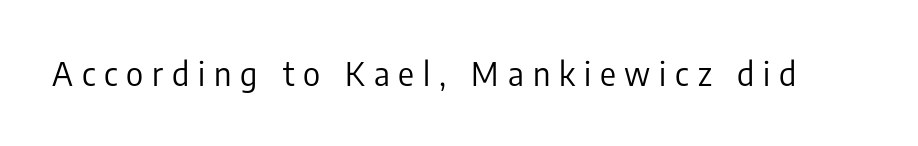
The image shows 33 px regular-weight, condensed sans-serif type, upright; set unusually wide letter spacing (+0.27 em), not underlined; low stroke contrast and a medium x-height.
